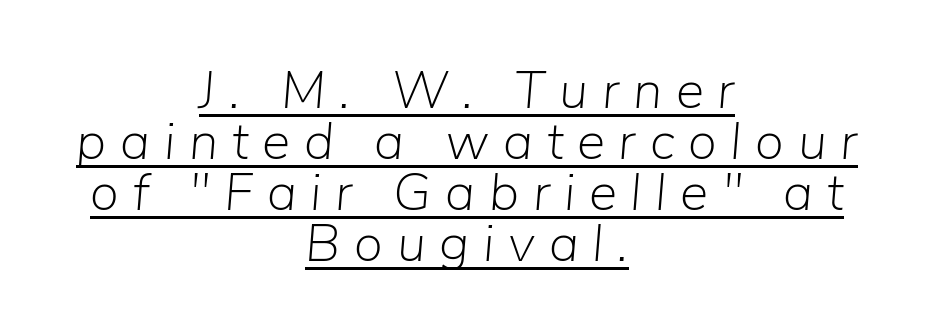
{"italic": "yes", "lean": "right", "slant_degrees": 5, "bold": "no", "weight": "light", "width": "normal", "stroke_contrast": "low", "x_height": "medium", "monospaced": "no", "underline": "yes", "align": "center", "line_spacing": "tight", "line_spacing_ratio": 0.96, "letter_spacing": "wide", "letter_spacing_em": 0.26, "glyph_px": 53}
